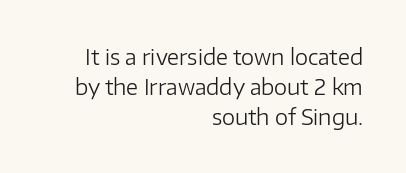
The image shows 21 px text type, upright; set right-aligned, normal line spacing (1.42x), normal letter spacing, not underlined.
